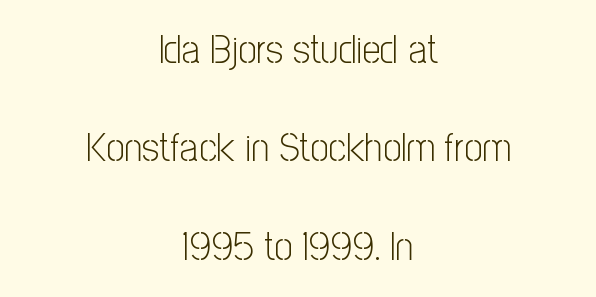
Q: Is the text bold? A: No.
Q: Is the text italic (slanted)? A: No, it is upright.
Q: Is the typeface a serif or a sans-serif typeface? A: Sans-serif.
Q: Is the text underlined? A: No.
Q: How is the paragraph aligned? A: Centered.
Q: Is the spacing between letters normal or unusually wide? A: Normal.
Q: Is the spacing between lines tight, normal or loose? A: Loose.
Q: Width (condensed, normal, or wide)? A: Condensed.
Q: Stroke contrast? A: Low.
Q: x-height? A: Medium.
Q: Monospaced? A: No.
